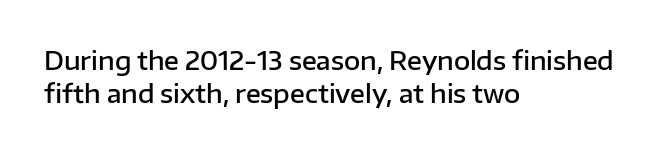
Short and long lines alike share a common starting point at left. Notice how the stems are strictly vertical — no italics here. Default kerning and tracking; the words read as compact shapes. Typesetter's note: demi weight, one step under bold.
